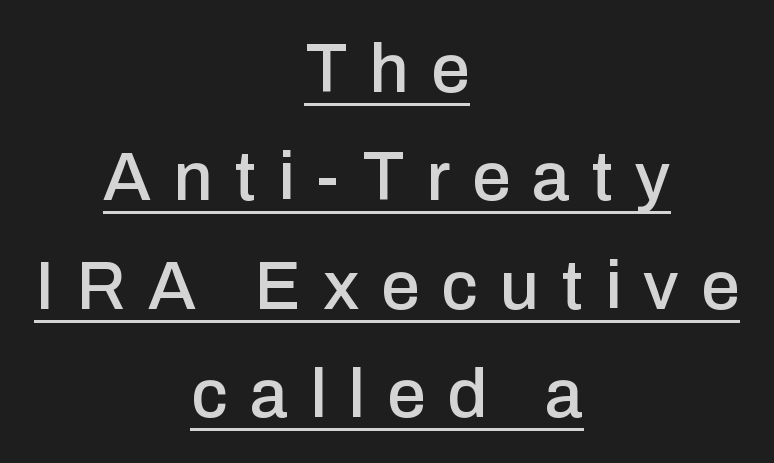
The image shows 69 px sans-serif type, upright; set centered, normal line spacing (1.57x), unusually wide letter spacing (+0.32 em), underlined; low stroke contrast and a medium x-height.
